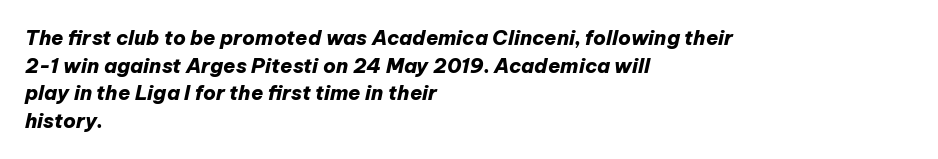
Plenty of ink on the page — the face is bold. Compared with ordinary roman type, these characters are visibly tilted. The words here are not underlined. Successive baselines arrive at the customary interval. The paragraph has a hard left edge and a soft right edge.
